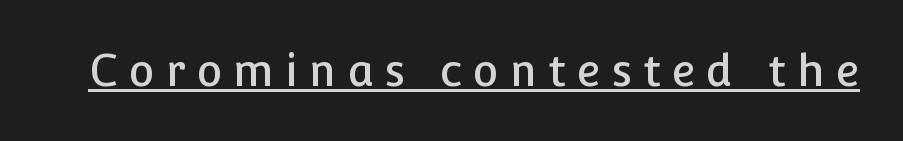
I'd call this a sans setting — the letters go barefoot. No italicization has been applied; the sample stays upright. Caption: expanded tracking, letters set apart. Character widths vary here, with narrow letters taking less room than wide ones. The string is rendered with underlining switched on.
